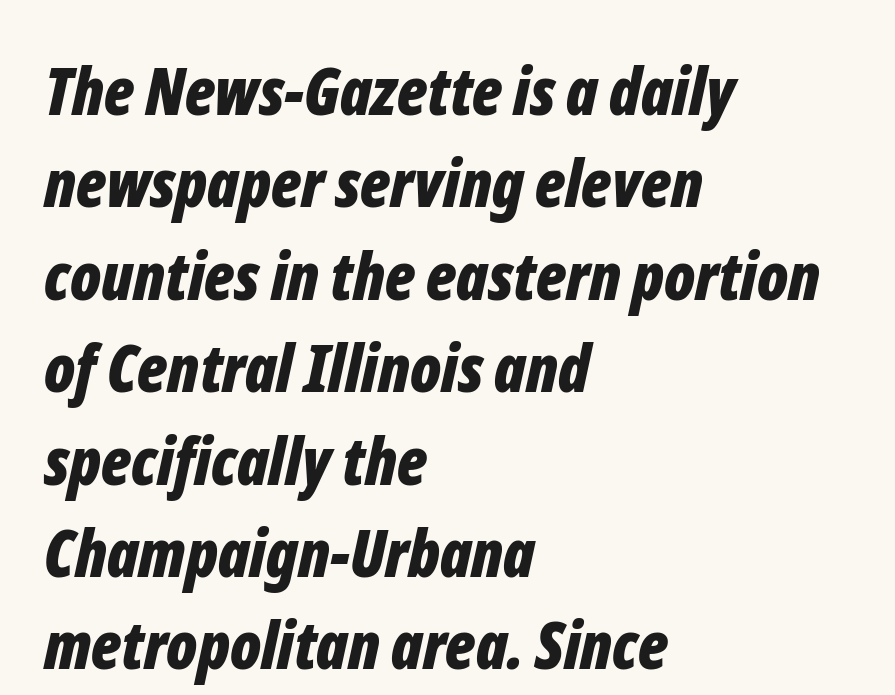
{"italic": "yes", "lean": "right", "slant_degrees": 12, "bold": "yes", "weight": "bold", "width": "condensed", "stroke_contrast": "low", "x_height": "medium", "monospaced": "no", "underline": "no", "align": "left", "line_spacing": "normal", "line_spacing_ratio": 1.4, "letter_spacing": "normal", "letter_spacing_em": 0.0, "glyph_px": 66}
